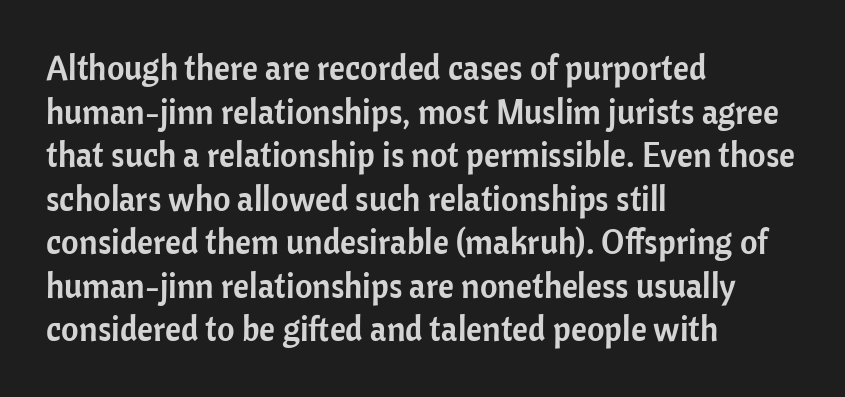
Underlining? Definitely not there. Each letter's strokes conclude bluntly, with no projecting serifs. The letters advance in unequal steps, a hallmark of proportional type. A typesetter would call this leading conventional body-copy spacing.
